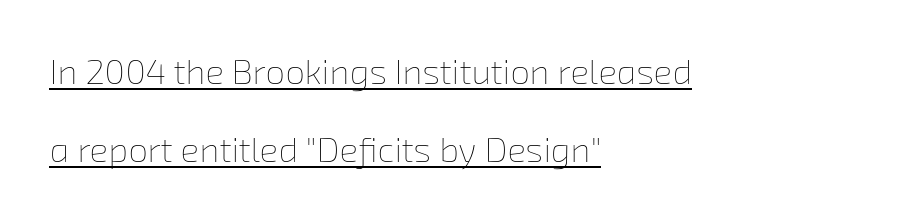
Q: Is the text bold? A: No.
Q: Is the text underlined? A: Yes.
Q: How is the paragraph aligned? A: Left-aligned.
Q: Is the spacing between letters normal or unusually wide? A: Normal.
Q: Is the spacing between lines tight, normal or loose? A: Loose.
Q: Width (condensed, normal, or wide)? A: Normal.
Q: Stroke contrast? A: Low.
Q: x-height? A: Medium.
Q: Monospaced? A: No.
